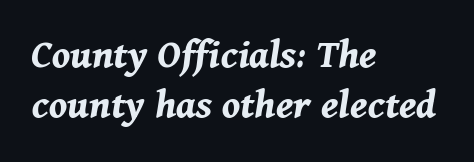
Underline: absent. Honestly, the letter spacing is just normal — you wouldn't notice it. When letters slant like this, we call the style italic. Proportional: the letters do not fall into vertical columns. A student would call this left alignment; a typographer would say flush left, rag right. Thick stems and heavy bowls — unmistakably bold.
